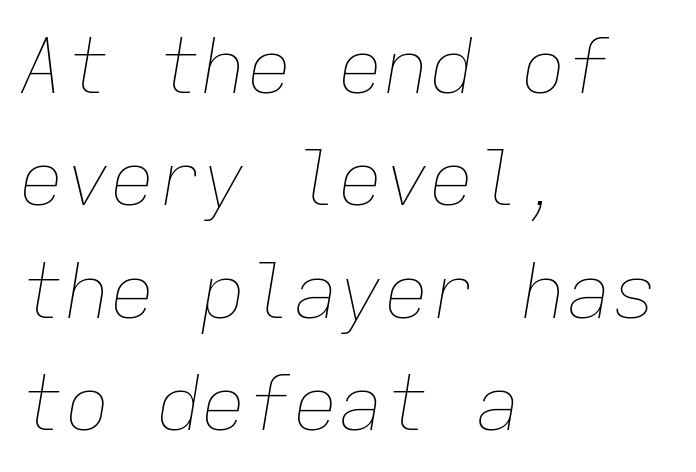
Q: Is the text bold? A: No.
Q: Is the text italic (slanted)? A: Yes, it leans right by about 9 degrees.
Q: Is the text underlined? A: No.
Q: How is the paragraph aligned? A: Left-aligned.
Q: Is the spacing between letters normal or unusually wide? A: Normal.
Q: Is the spacing between lines tight, normal or loose? A: Normal.
Q: Width (condensed, normal, or wide)? A: Normal.
Q: Stroke contrast? A: Low.
Q: x-height? A: Medium.
Q: Monospaced? A: Yes.
